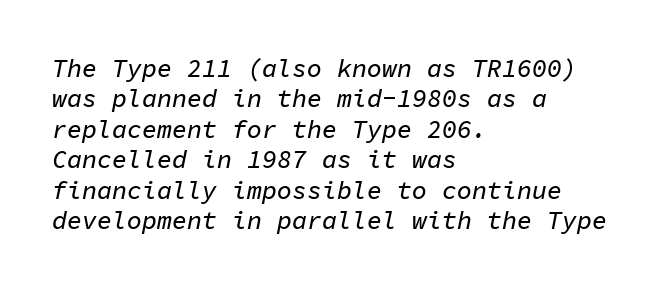
Caption: multi-line text, flush left, ragged right. Posture: slanted. A typesetter would call this zero additional tracking. The baseline area is clear.
